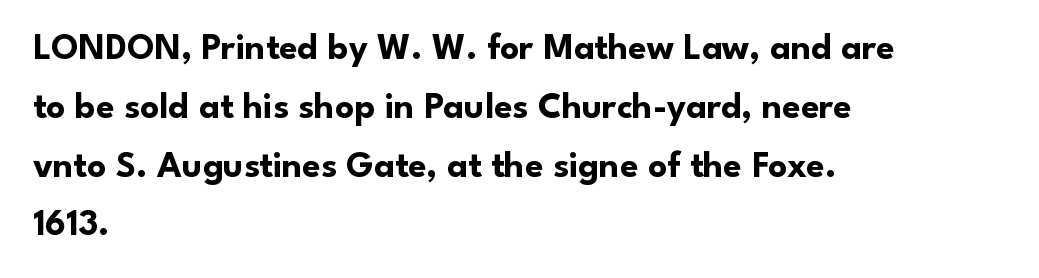
Q: Is the text bold? A: Yes.
Q: Is the text italic (slanted)? A: No, it is upright.
Q: Is the typeface a serif or a sans-serif typeface? A: Sans-serif.
Q: Is the text underlined? A: No.
Q: How is the paragraph aligned? A: Left-aligned.
Q: Is the spacing between letters normal or unusually wide? A: Normal.
Q: Is the spacing between lines tight, normal or loose? A: Normal.
Q: Width (condensed, normal, or wide)? A: Normal.
Q: Stroke contrast? A: Low.
Q: x-height? A: Small.
Q: Monospaced? A: No.
